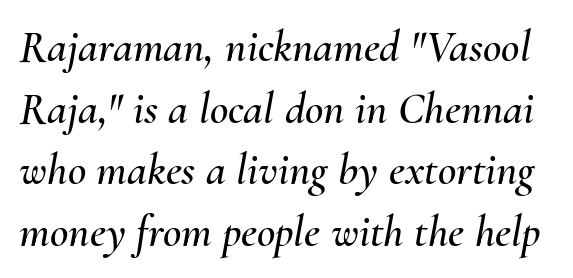
The image shows 45 px text type, italic (leaning right); set normal line spacing (1.37x), normal letter spacing, not underlined; medium stroke contrast and a small x-height.
